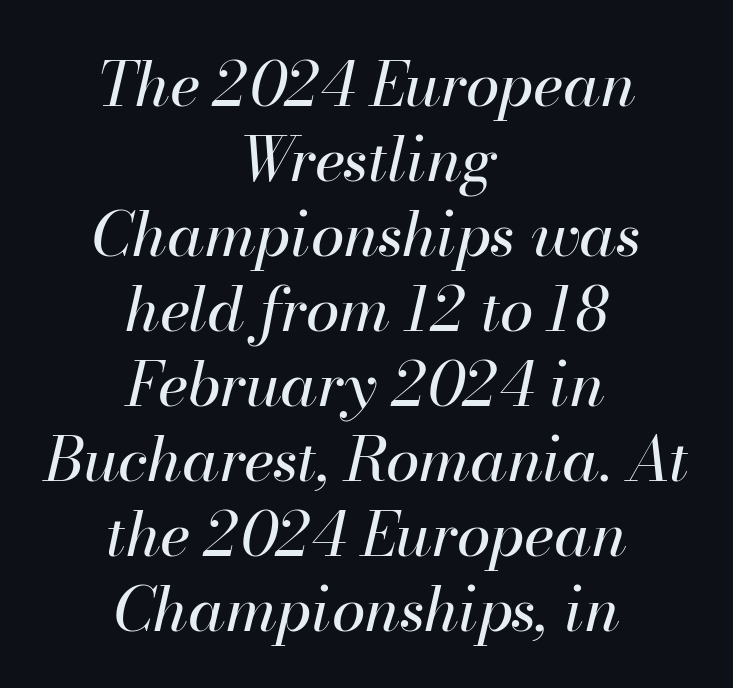
Q: Is the text bold? A: No.
Q: Is the text italic (slanted)? A: Yes, it leans right by about 13 degrees.
Q: Is the text underlined? A: No.
Q: How is the paragraph aligned? A: Centered.
Q: Is the spacing between letters normal or unusually wide? A: Normal.
Q: Width (condensed, normal, or wide)? A: Normal.
Q: Stroke contrast? A: High.
Q: x-height? A: Small.
Q: Monospaced? A: No.
